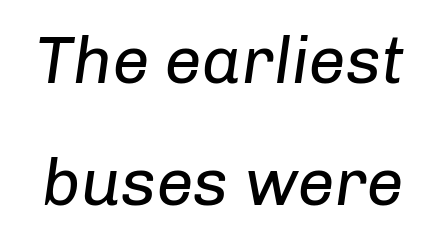
The image shows 66 px regular-weight type, italic (leaning right); set line spacing 1.85x, normal letter spacing, not underlined; low stroke contrast and a medium x-height.
